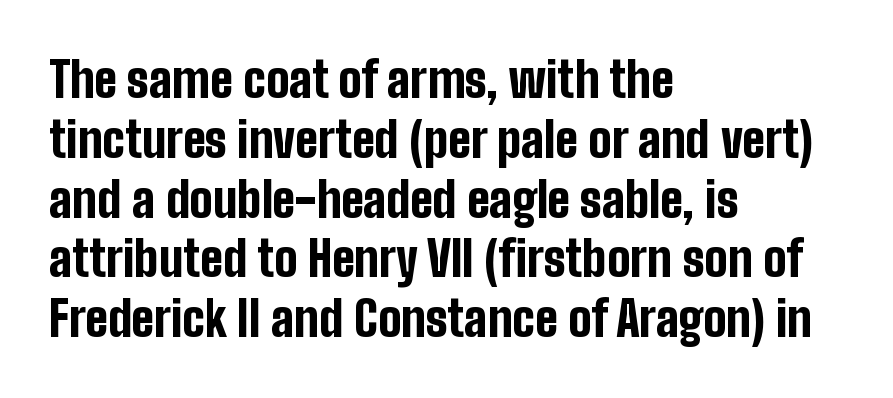
Beneath every word, the page is bare. The line texture is even and compact thanks to regular tracking. A student would call this left alignment; a typographer would say flush left, rag right. These lines are rendered in a variable-pitch font.
